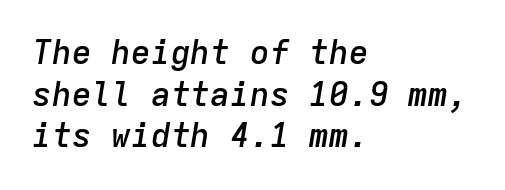
Firm but not heavy-handed strokes: this text is semibold. The letters are slanted; this is an italic face. A clean baseline with only descenders dipping below it. The rendering keeps characters at their native spacing. Baseline-to-baseline distance is the conventional proportion of letter height.
